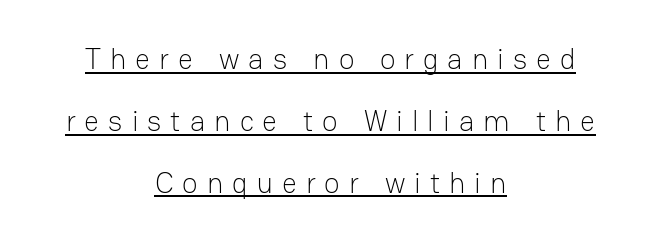
Q: Is the text bold? A: No.
Q: Is the text italic (slanted)? A: No, it is upright.
Q: Is the typeface a serif or a sans-serif typeface? A: Sans-serif.
Q: Is the text underlined? A: Yes.
Q: How is the paragraph aligned? A: Centered.
Q: Is the spacing between letters normal or unusually wide? A: Unusually wide.
Q: Is the spacing between lines tight, normal or loose? A: Loose.
Q: Width (condensed, normal, or wide)? A: Normal.
Q: Stroke contrast? A: Low.
Q: x-height? A: Medium.
Q: Monospaced? A: No.
